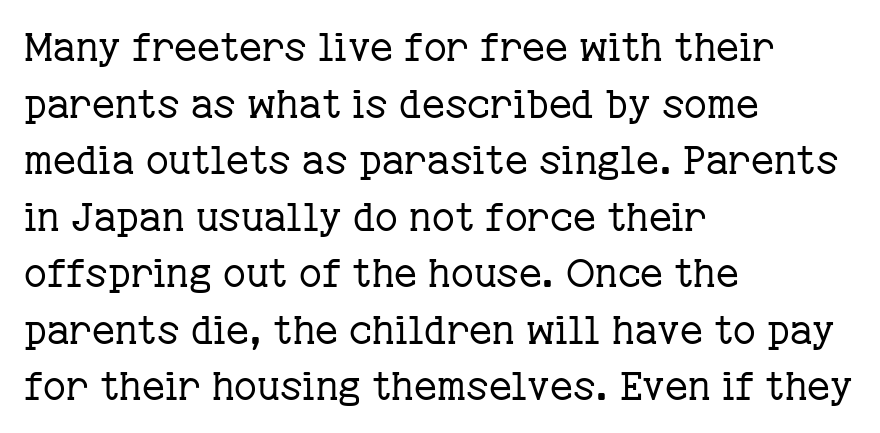
A typesetter would call this proportional, since set widths differ per character. Italic: no, the glyphs are upright roman. Each word holds together tightly as a unit, with standard inter-letter gaps. Decoration check: the copy has no underline. The compositor pushed each line to the left boundary. Each new line begins a customary step beneath the previous one.
